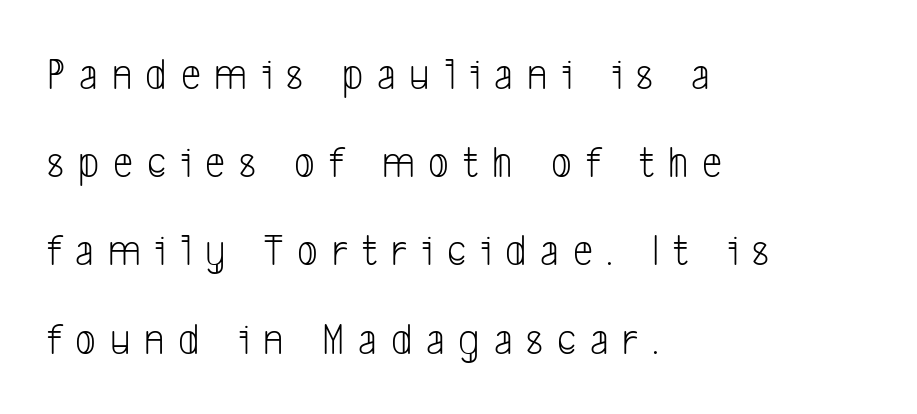
The image shows 45 px light, condensed sans-serif type; set left-aligned, loose line spacing (1.96x), unusually wide letter spacing (+0.31 em), not underlined; low stroke contrast and a medium x-height.
